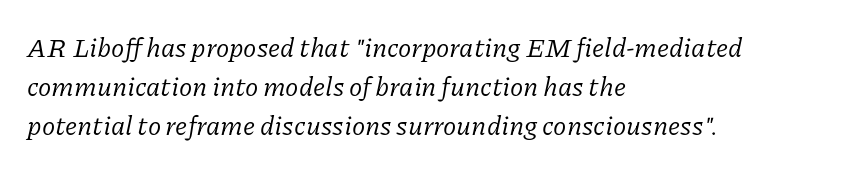
Reading down the block, your eye returns to a fixed left position each line. Nobody touched the tracking dial on this one. Regarding leading, the lines here are spaced in the standard way. This is not heavy type; no bold has been used.
